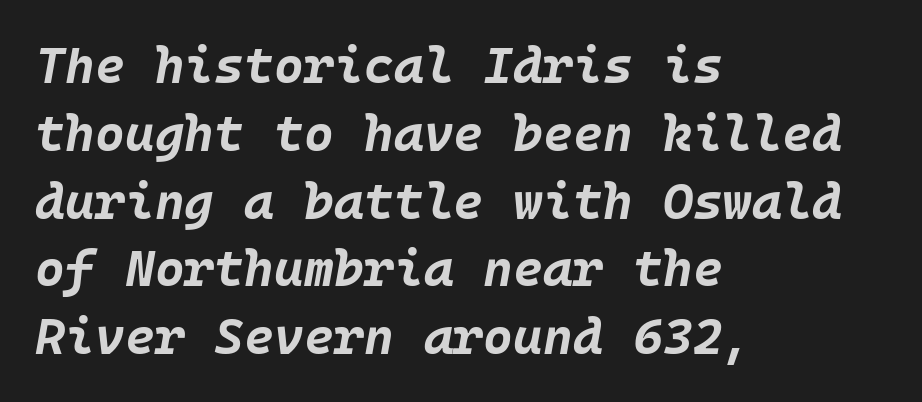
The image shows 51 px bold type, italic (leaning right); set left-aligned, normal line spacing (1.33x), normal letter spacing, not underlined; low stroke contrast and a large x-height.
